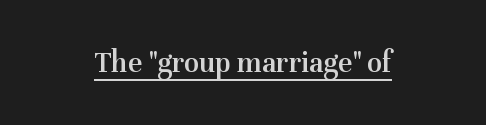
Q: Is the text bold? A: Semi-bold.
Q: Is the text italic (slanted)? A: No, it is upright.
Q: Is the typeface a serif or a sans-serif typeface? A: Serif.
Q: Is the text underlined? A: Yes.
Q: How is the paragraph aligned? A: Centered.
Q: Is the spacing between letters normal or unusually wide? A: Normal.
Q: Width (condensed, normal, or wide)? A: Normal.
Q: Stroke contrast? A: Medium.
Q: x-height? A: Medium.
Q: Monospaced? A: No.
